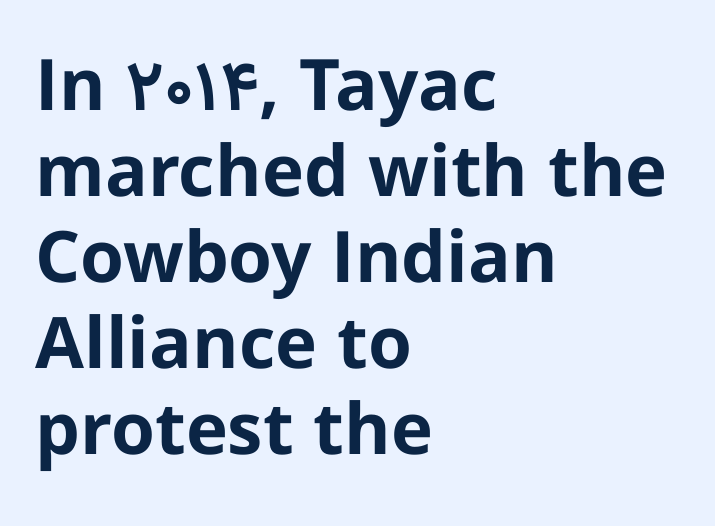
{"serif": "no", "italic": "no", "bold": "yes", "weight": "bold", "width": "normal", "stroke_contrast": "low", "x_height": "medium", "monospaced": "no", "underline": "no", "align": "left", "line_spacing_ratio": 1.21, "letter_spacing": "normal", "letter_spacing_em": 0.0, "glyph_px": 71}
